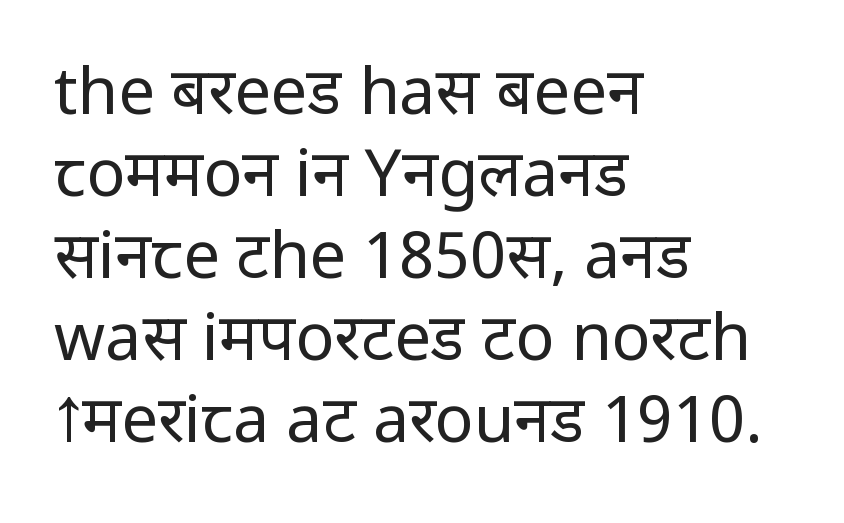
In terms of leading, this rendering sits right in the middle. Teacher's note: observe the even left margin — that is flush-left alignment. Is this a fixed-width face? No — the glyphs have proportional, varying widths. Does the type have serifs? No, each stem ends abruptly.
